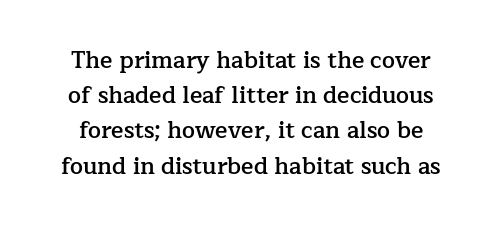
Its strokes are somewhat broadened, the hallmark of semibold type. Beneath every word, the page is bare. Here the glyphs are tracked normally, forming tight word shapes. Vertically, the passage feels balanced, rows spaced as you'd expect. This is the regular roman posture of the typeface.
